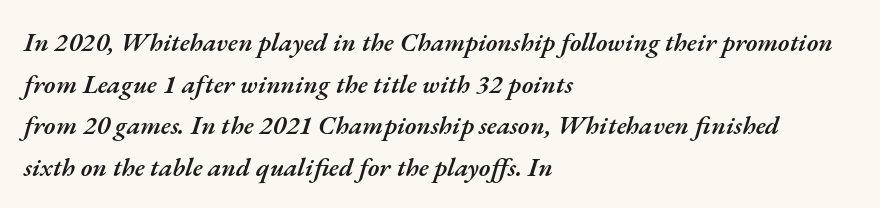
The image shows 26 px text type, italic (leaning right); set left-aligned, normal line spacing (1.6x), normal letter spacing, not underlined.
